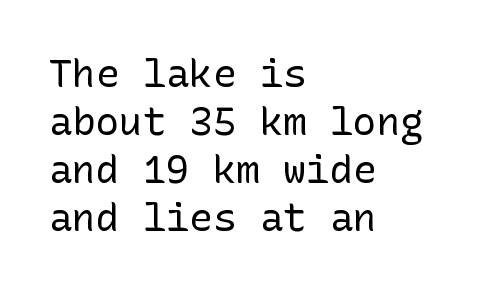
The image shows 39 px regular-weight sans-serif type, upright; set left-aligned, line spacing 1.23x, normal letter spacing, not underlined; low stroke contrast and a medium x-height.
